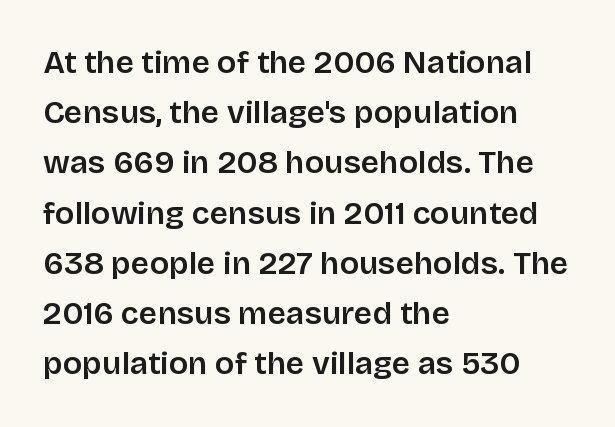
The line-height multiplier appears to be the usual default. If you drew a line through each stem, it would be perfectly vertical. Descender tails drop into unmarked territory. Serif or sans? Sans — the stroke terminals are bare.
